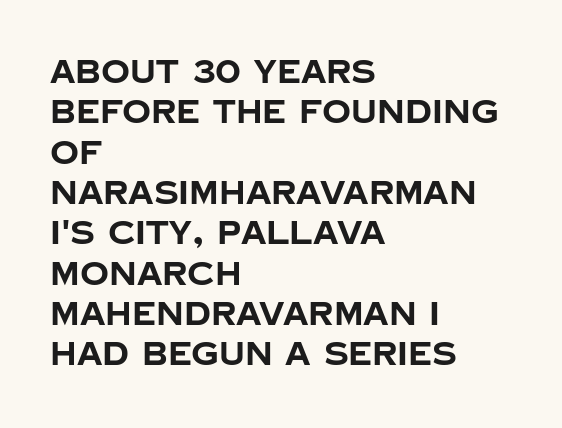
{"serif": "no", "italic": "no", "bold": "yes", "weight": "bold", "width": "normal", "stroke_contrast": "low", "x_height": "large", "monospaced": "no", "underline": "no", "align": "left", "line_spacing": "normal", "line_spacing_ratio": 1.26, "letter_spacing": "normal", "letter_spacing_em": 0.0, "glyph_px": 32}
